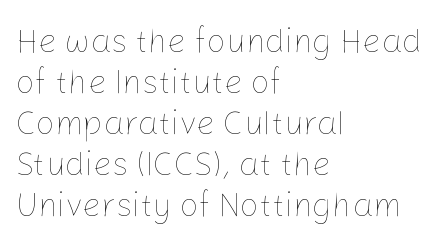
The image shows 33 px thin type, upright; set left-aligned, line spacing 1.24x, normal letter spacing, not underlined; low stroke contrast and a medium x-height.
